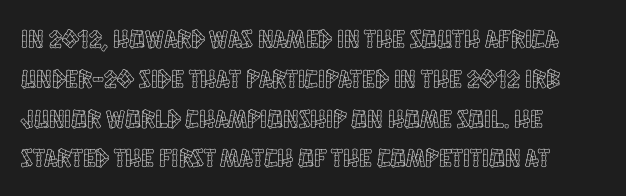
{"italic": "no", "underline": "no", "align": "left", "line_spacing": "normal", "line_spacing_ratio": 1.53, "letter_spacing": "normal", "letter_spacing_em": 0.0, "glyph_px": 26}
